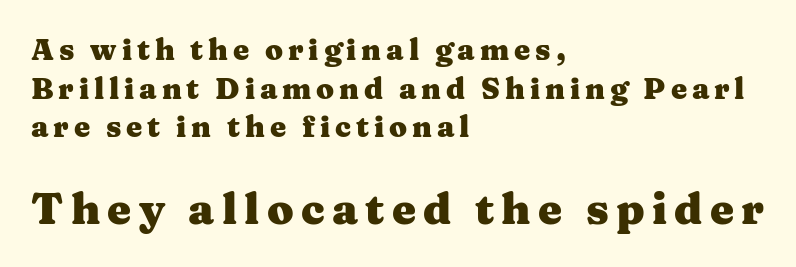
The image shows 43 px heavy, wide serif type, upright; set left-aligned, normal line spacing (1.33x), not underlined; the second (bottom) block is 1.48x larger; medium stroke contrast and a medium x-height.
